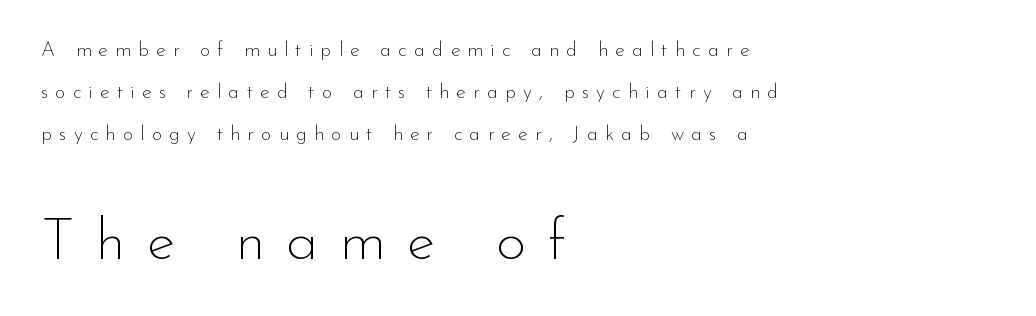
{"serif": "no", "italic": "no", "bold": "no", "weight": "thin", "width": "normal", "stroke_contrast": "low", "x_height": "small", "monospaced": "no", "underline": "no", "align": "left", "line_spacing": "loose", "line_spacing_ratio": 2.1, "letter_spacing": "wide", "letter_spacing_em": 0.36, "larger_block": "second", "size_ratio": 2.95, "glyph_px": 59}
